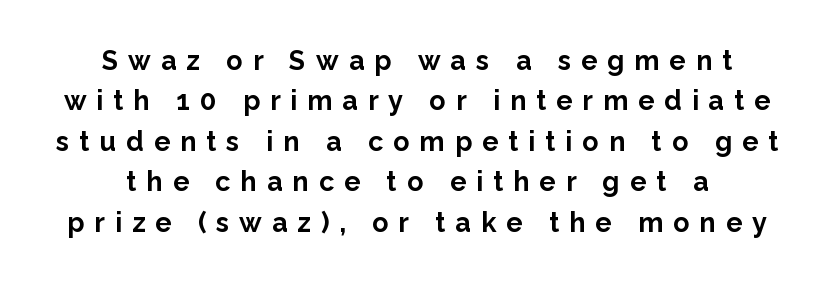
Compared with a flush-left layout, this one balances lines on the center instead. Observe the wide spacing: letters keep a clear distance from each other. This sample uses an upright cut, with every glyph sitting square on the baseline. Rule under the text: the space is simply empty.
